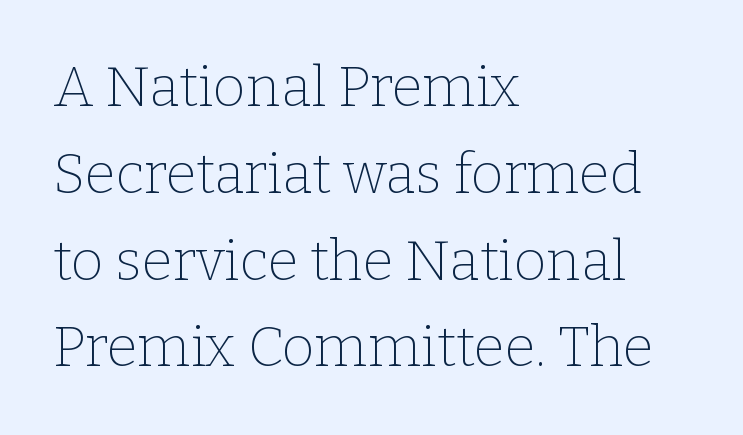
The area under the type is left untouched. The text was rendered using a seriffed face with decorative stroke endings. Heft: none added — not bold. The lines are quadded left. The rendering uses natural spacing where letterforms have individual widths. Whoever set this chose a conventional vertical rhythm.
